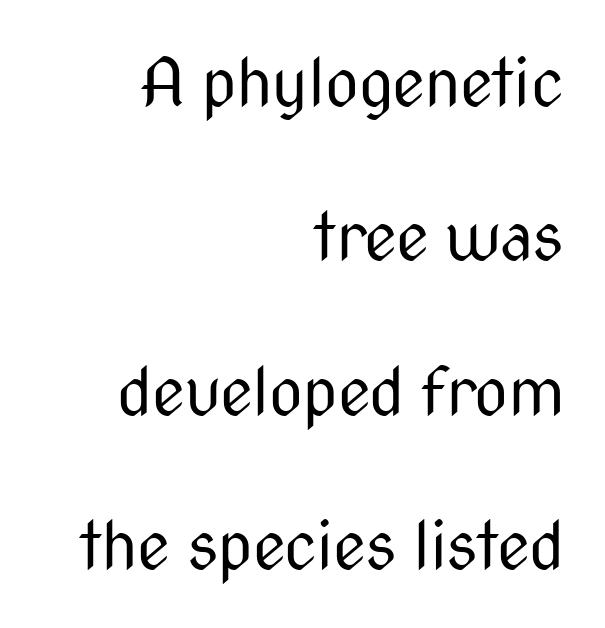
{"serif": "no", "italic": "no", "bold": "no", "weight": "regular", "width": "condensed", "stroke_contrast": "medium", "x_height": "medium", "monospaced": "no", "underline": "no", "align": "right", "line_spacing": "loose", "line_spacing_ratio": 2.34, "letter_spacing": "normal", "letter_spacing_em": 0.0, "glyph_px": 66}
